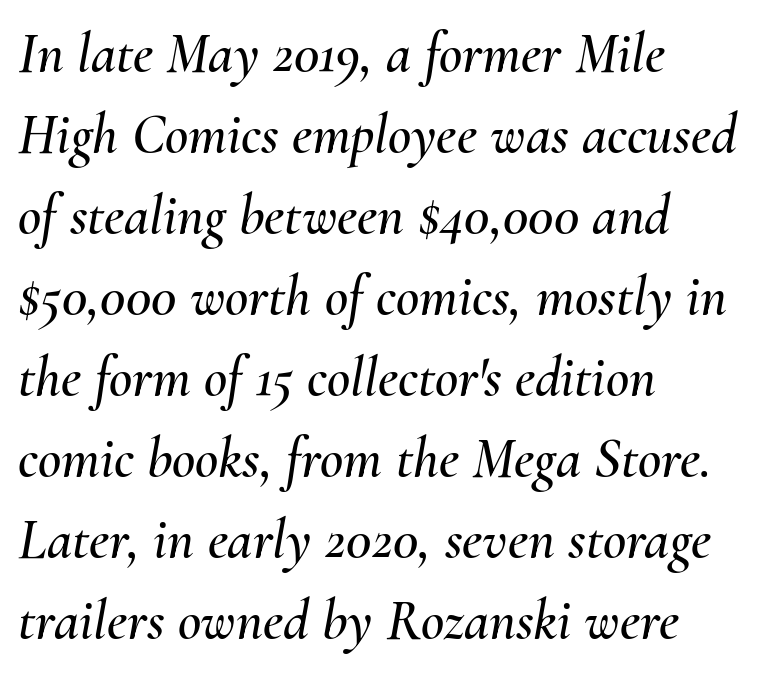
Q: Is the text italic (slanted)? A: Yes, it leans right by about 10 degrees.
Q: Is the text underlined? A: No.
Q: How is the paragraph aligned? A: Left-aligned.
Q: Is the spacing between letters normal or unusually wide? A: Normal.
Q: Is the spacing between lines tight, normal or loose? A: Normal.
Q: Width (condensed, normal, or wide)? A: Normal.
Q: Stroke contrast? A: Medium.
Q: x-height? A: Small.
Q: Monospaced? A: No.
